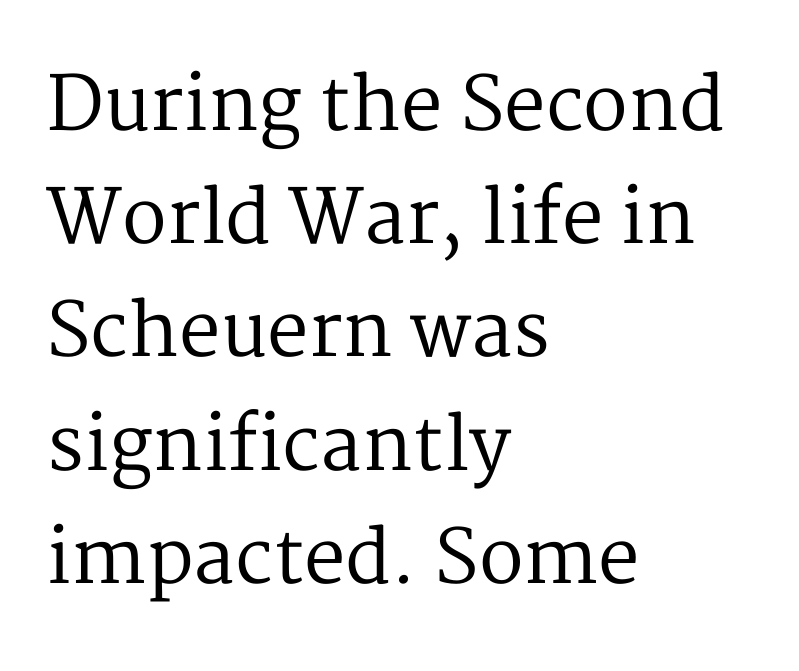
Observe the ordinary spacing: letters are neighbours, not strangers. The typeface has the unassuming heft of standard copy or less. Small tapered or slab feet sit at the stroke ends, so this counts as serif. Visually the block forms a straight wall on the left and a jagged coastline on the right. The letters advance in unequal steps, a hallmark of proportional type.
